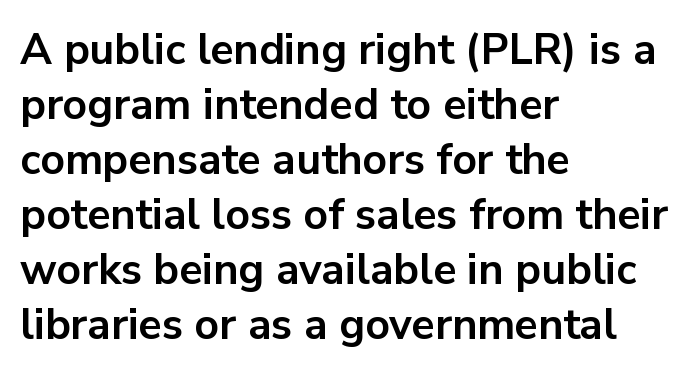
Q: Is the text bold? A: Yes.
Q: Is the text italic (slanted)? A: No, it is upright.
Q: Is the typeface a serif or a sans-serif typeface? A: Sans-serif.
Q: Is the text underlined? A: No.
Q: How is the paragraph aligned? A: Left-aligned.
Q: Is the spacing between letters normal or unusually wide? A: Normal.
Q: Is the spacing between lines tight, normal or loose? A: Normal.
Q: Width (condensed, normal, or wide)? A: Normal.
Q: Stroke contrast? A: Low.
Q: x-height? A: Medium.
Q: Monospaced? A: No.
